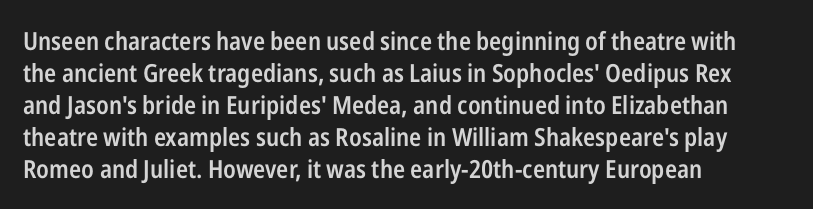
The image shows 25 px text type, upright; set left-aligned, normal line spacing (1.28x), normal letter spacing, not underlined.
